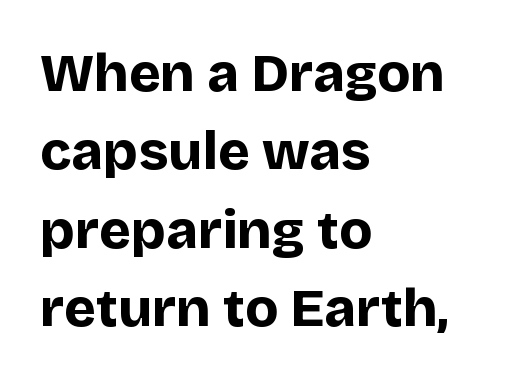
The image shows 54 px bold sans-serif type, upright; set left-aligned, normal line spacing (1.45x), normal letter spacing, not underlined; low stroke contrast and a large x-height.
